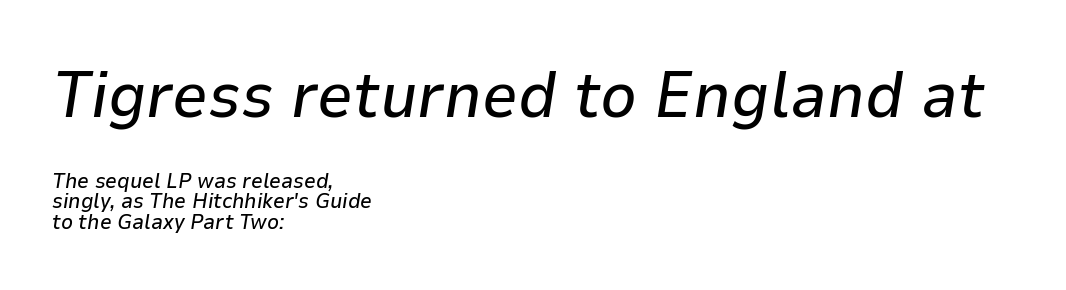
The image shows 64 px text type, italic (leaning right); set left-aligned, tight line spacing (0.98x), normal letter spacing, not underlined; the first (top) block is 3.05x larger; low stroke contrast and a medium x-height.
